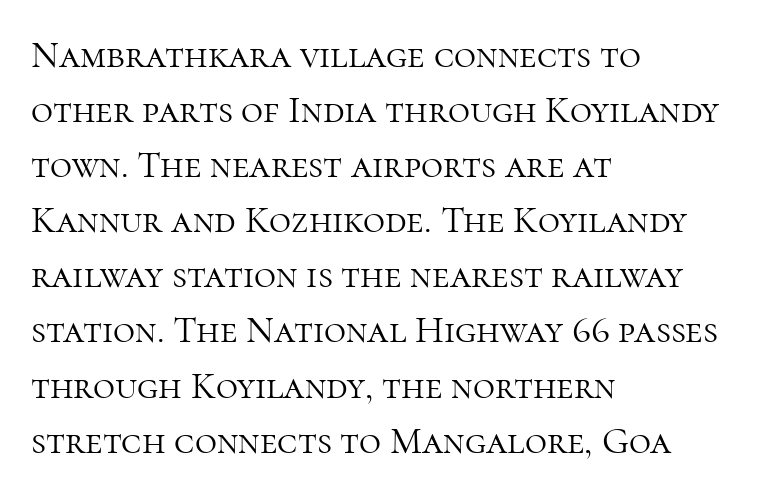
This block has exactly the height ordinary leading produces. Style check: upright. The strokes carry an ordinary text weight at most. Short and long lines alike share a common starting point at left.
